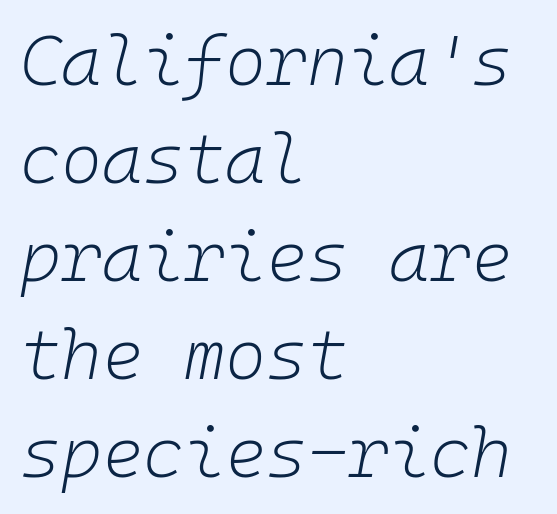
The image shows 70 px light type, italic (leaning right), monospaced; set left-aligned, normal line spacing (1.4x), normal letter spacing, not underlined; low stroke contrast and a medium x-height.
